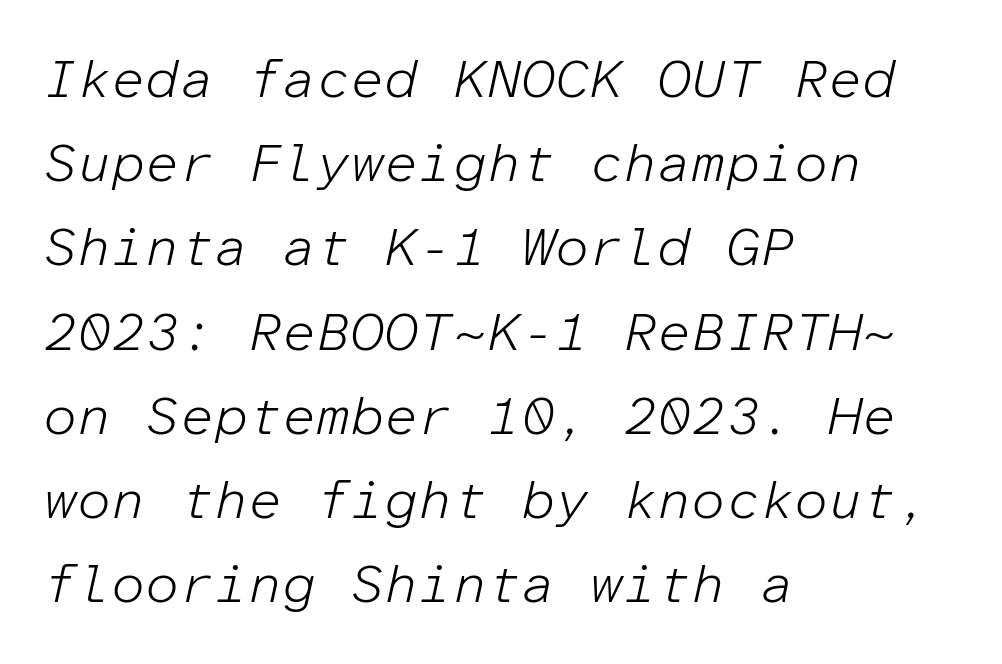
The zone under the glyphs is completely vacant. The rendering uses typewriter-style spacing with identical character cells. The typeface has the unassuming heft of standard copy or less. Vertical spacing — default.
